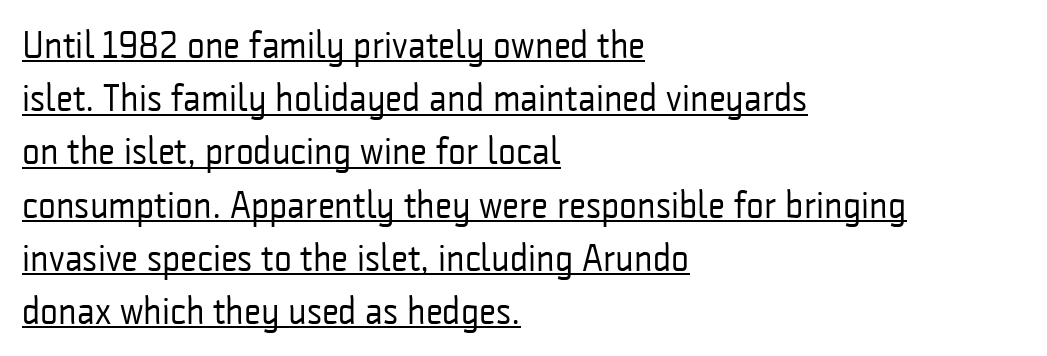
The image shows 38 px regular-weight, condensed sans-serif type, upright; set left-aligned, normal line spacing (1.4x), normal letter spacing, underlined; low stroke contrast and a medium x-height.
